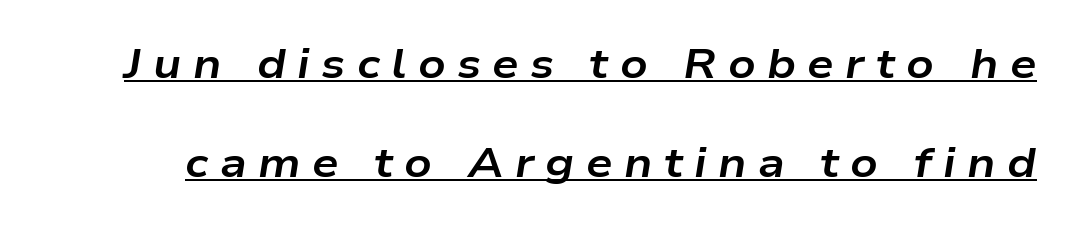
{"italic": "yes", "lean": "right", "slant_degrees": 9, "bold": "yes", "weight": "bold", "width": "wide", "stroke_contrast": "low", "x_height": "medium", "monospaced": "no", "underline": "yes", "line_spacing": "loose", "line_spacing_ratio": 2.35, "letter_spacing": "wide", "letter_spacing_em": 0.27, "glyph_px": 42}
